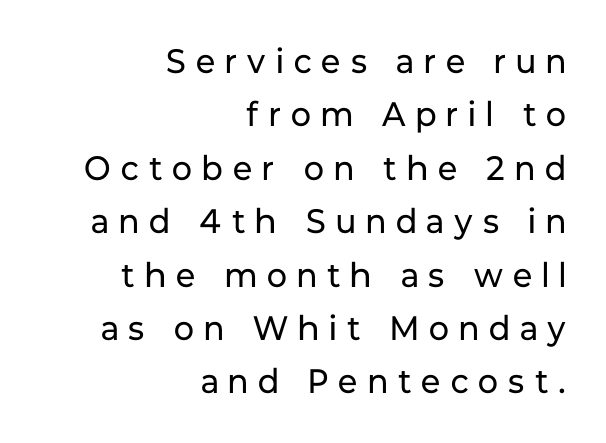
No word sits above an underline. Spacing verdict: proportional, widths tailored to each character. Stroke thickness stays within the range of a standard reading face or lighter. This sample is right-justified, so line beginnings fall wherever the words allow. Inter-character spacing is expanded well beyond the font's built-in metrics.
